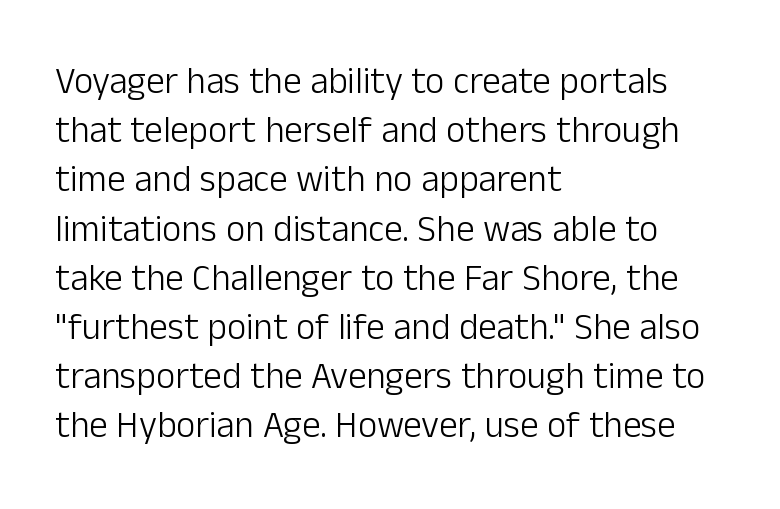
You could call the tracking neutral — neither tight nor loose. Students, observe: this is what conventionally led text looks like. These lines are rendered in a variable-pitch font. Alignment: flush left.
